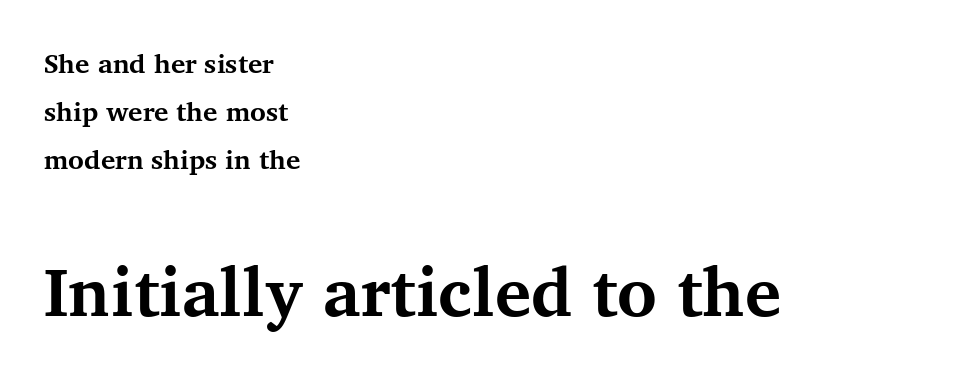
The image shows 68 px bold serif type, upright; set left-aligned, line spacing 1.77x, normal letter spacing, not underlined; the second (bottom) block is 2.52x larger; medium stroke contrast and a medium x-height.
